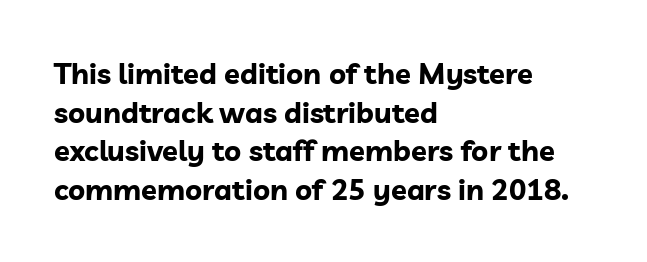
The image shows 29 px bold sans-serif type, upright; set left-aligned, normal line spacing (1.33x), normal letter spacing, not underlined; low stroke contrast and a medium x-height.
